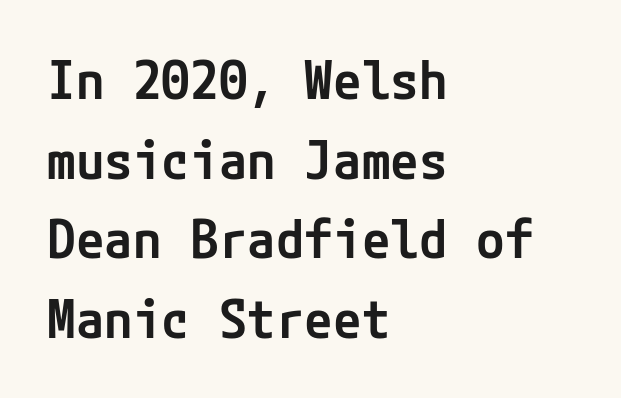
Q: Is the text bold? A: Semi-bold.
Q: Is the text italic (slanted)? A: No, it is upright.
Q: Is the typeface a serif or a sans-serif typeface? A: Sans-serif.
Q: Is the text underlined? A: No.
Q: How is the paragraph aligned? A: Left-aligned.
Q: Is the spacing between letters normal or unusually wide? A: Normal.
Q: Is the spacing between lines tight, normal or loose? A: Normal.
Q: Width (condensed, normal, or wide)? A: Normal.
Q: Stroke contrast? A: Low.
Q: x-height? A: Medium.
